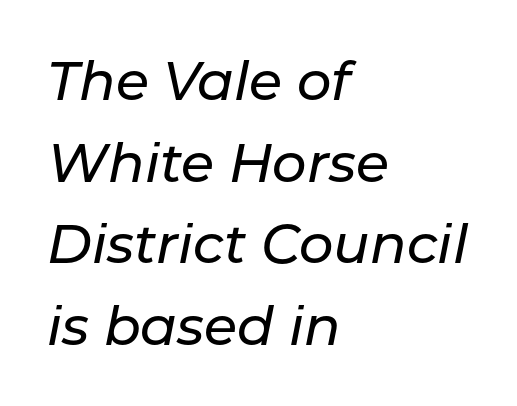
The gap between lines stays unmarked. A typesetter would call this proportional, since set widths differ per character. In terms of posture, this sample is oblique. One-word summary of the alignment: left.
